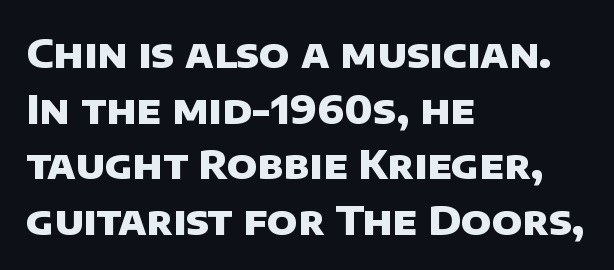
Here the designer chose a conventional face with non-uniform glyph widths. Type style note: lacks serifs. Glance below the letters and you will spot only blank space. Line spacing here is normal.
